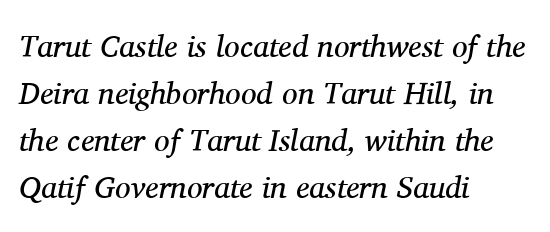
The glyphs in this specimen are seriffed. Compared with a typical body face, this is equally light or lighter still. One glance says typical: line gaps are just what's usual. Note the varied advance widths — an 'i' is clearly narrower than an 'm'.
